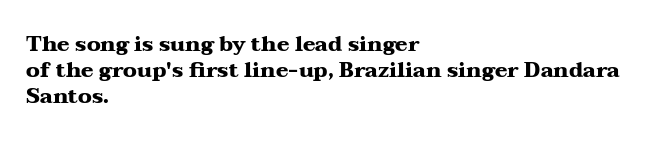
Does the weight exceed regular? Yes, all the way to bold. A typesetter would mark this as roman, not italic. The glyphs are unaccompanied by any horizontal stroke below them. Interline gaps are of average width in this sample. The horizontal fit of the characters is conventional and even.
